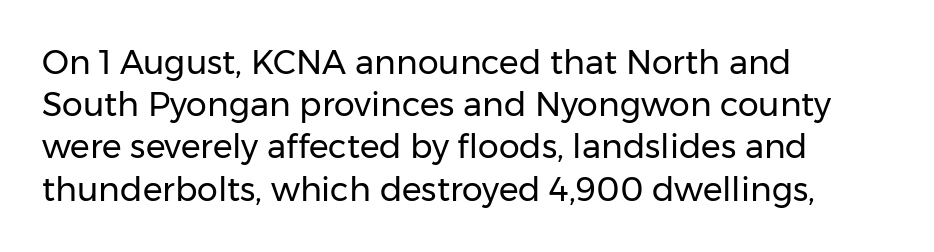
The image shows 33 px regular-weight sans-serif type, upright; set left-aligned, normal line spacing (1.28x), normal letter spacing, not underlined; low stroke contrast and a medium x-height.
